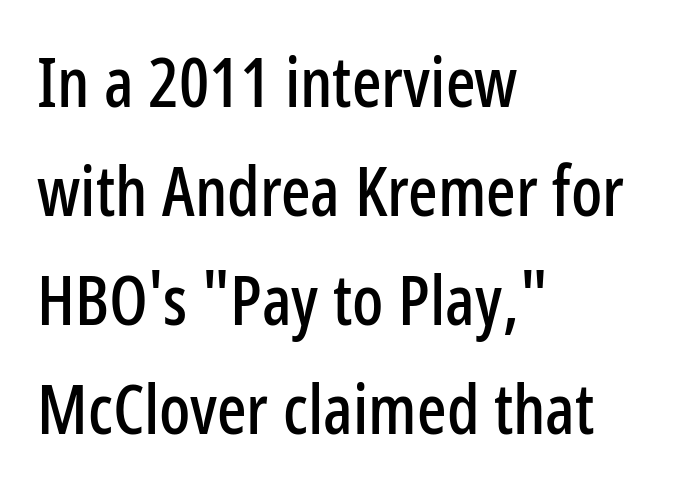
{"serif": "no", "italic": "no", "width": "condensed", "stroke_contrast": "low", "x_height": "medium", "monospaced": "no", "underline": "no", "align": "left", "line_spacing": "normal", "line_spacing_ratio": 1.58, "letter_spacing": "normal", "letter_spacing_em": 0.0, "glyph_px": 69}
